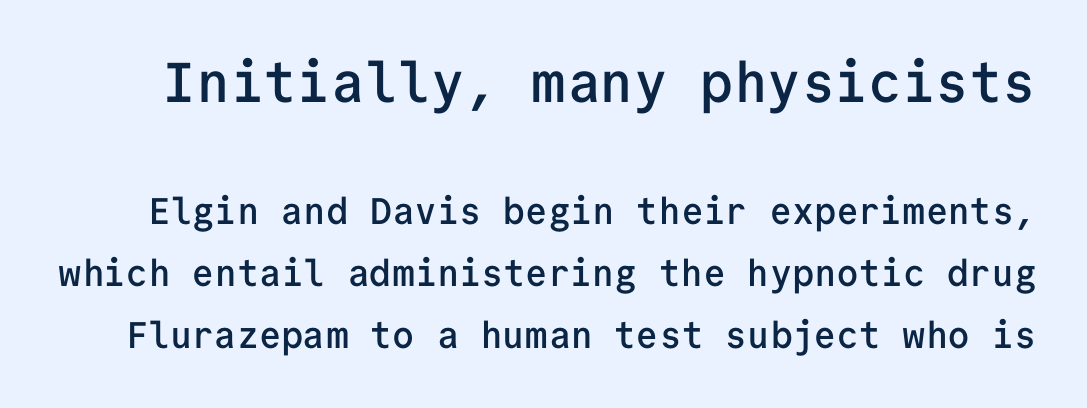
Q: Is the text bold? A: Semi-bold.
Q: Is the text italic (slanted)? A: No, it is upright.
Q: Is the typeface a serif or a sans-serif typeface? A: Sans-serif.
Q: Is the text underlined? A: No.
Q: Is the spacing between letters normal or unusually wide? A: Normal.
Q: Is the spacing between lines tight, normal or loose? A: Normal.
Q: Which block of text is set in a larger size, the first (top) or the second (bottom)? A: The first (top) one.
Q: Width (condensed, normal, or wide)? A: Normal.
Q: Stroke contrast? A: Low.
Q: x-height? A: Medium.
Q: Monospaced? A: Yes.
